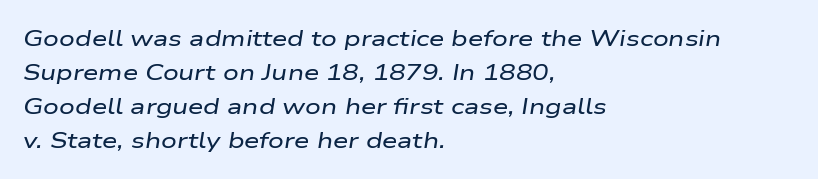
{"italic": "yes", "lean": "right", "slant_degrees": 9, "underline": "no", "align": "left", "line_spacing": "normal", "line_spacing_ratio": 1.54, "letter_spacing": "normal", "letter_spacing_em": 0.0, "glyph_px": 22}
